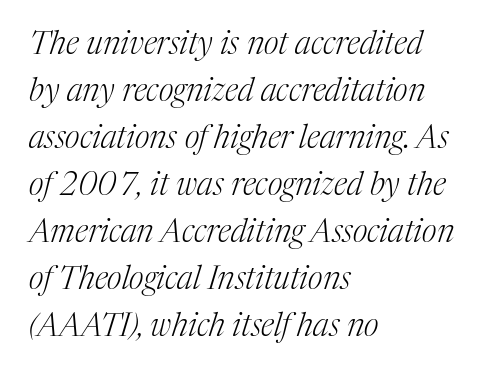
The image shows 32 px light serif type, italic (leaning right); set left-aligned, normal line spacing (1.47x), normal letter spacing, not underlined; medium stroke contrast and a medium x-height.
